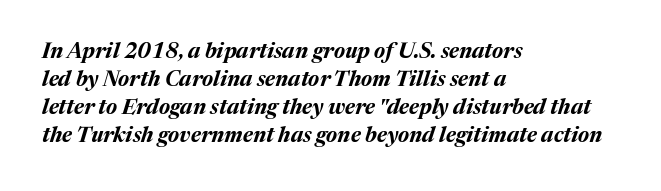
Q: Is the text bold? A: Yes.
Q: Is the text italic (slanted)? A: Yes, it leans right by about 17 degrees.
Q: Is the text underlined? A: No.
Q: How is the paragraph aligned? A: Left-aligned.
Q: Is the spacing between letters normal or unusually wide? A: Normal.
Q: Is the spacing between lines tight, normal or loose? A: Normal.
